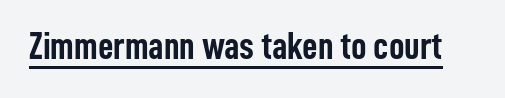
Q: Is the text bold? A: Yes.
Q: Is the text italic (slanted)? A: No, it is upright.
Q: Is the typeface a serif or a sans-serif typeface? A: Sans-serif.
Q: Is the text underlined? A: Yes.
Q: Is the spacing between letters normal or unusually wide? A: Normal.
Q: Width (condensed, normal, or wide)? A: Condensed.
Q: Stroke contrast? A: Low.
Q: x-height? A: Medium.
Q: Monospaced? A: No.
